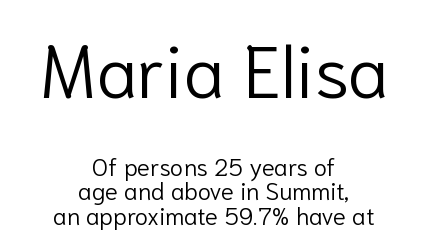
Between one letter and the next there's only the usual sliver of space. The baseline area is clear. Line starts and ends both wander, symmetrically. Larger block? The one above; the one below is distinctly smaller. The characters display no serif detailing; their extremities are plain. Notice how the stems are strictly vertical — no italics here.
